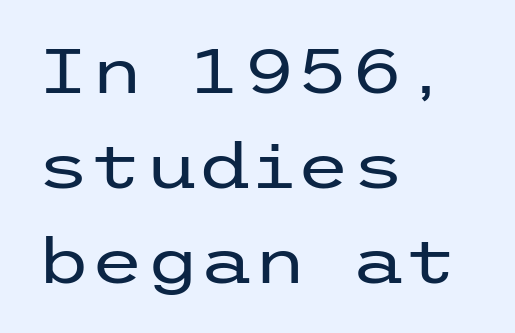
Q: Is the text bold? A: No.
Q: Is the text italic (slanted)? A: No, it is upright.
Q: Is the typeface a serif or a sans-serif typeface? A: Sans-serif.
Q: Is the text underlined? A: No.
Q: How is the paragraph aligned? A: Left-aligned.
Q: Is the spacing between letters normal or unusually wide? A: Normal.
Q: Is the spacing between lines tight, normal or loose? A: Normal.
Q: Width (condensed, normal, or wide)? A: Wide.
Q: Stroke contrast? A: Low.
Q: x-height? A: Medium.
